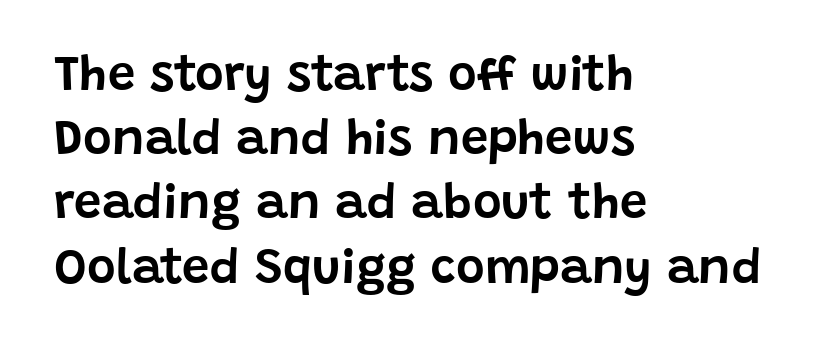
The image shows 49 px sans-serif type, upright; set left-aligned, normal line spacing (1.31x), normal letter spacing, not underlined; low stroke contrast and a large x-height.
